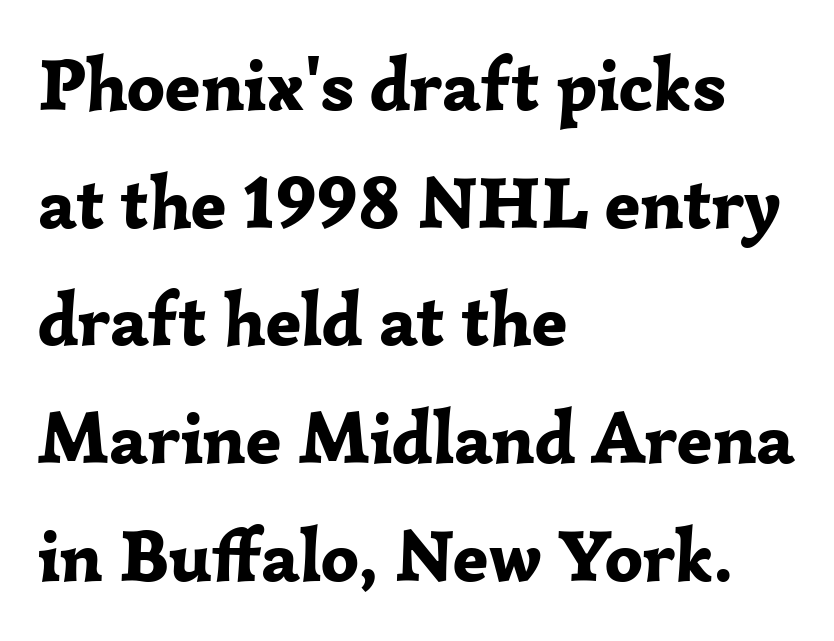
The image shows 74 px bold serif type, upright; set left-aligned, normal line spacing (1.59x), normal letter spacing, not underlined; low stroke contrast and a medium x-height.
